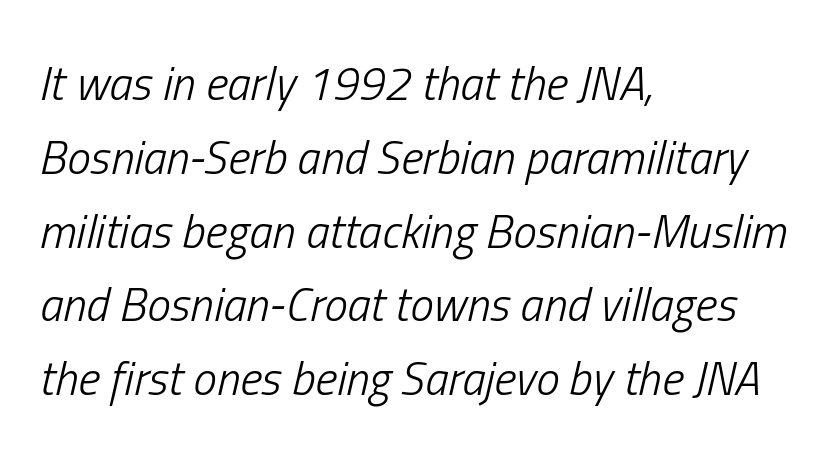
Unmarked baselines from the first word to the last. There's an unmistakable incline to the writing here. The font is comparable to plain body text, perhaps lighter. A student would call this left alignment; a typographer would say flush left, rag right. Each letter keeps its own natural width here, so spacing adapts to shape. The gaps between neighbouring characters are ordinary and unremarkable.
